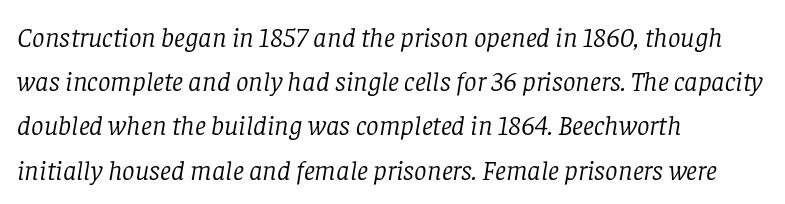
Q: Is the text bold? A: No.
Q: Is the text italic (slanted)? A: Yes, it leans right by about 8 degrees.
Q: Is the typeface a serif or a sans-serif typeface? A: Serif.
Q: Is the text underlined? A: No.
Q: How is the paragraph aligned? A: Left-aligned.
Q: Is the spacing between letters normal or unusually wide? A: Normal.
Q: Is the spacing between lines tight, normal or loose? A: Normal.
Q: Width (condensed, normal, or wide)? A: Normal.
Q: Stroke contrast? A: Low.
Q: x-height? A: Large.
Q: Monospaced? A: No.
